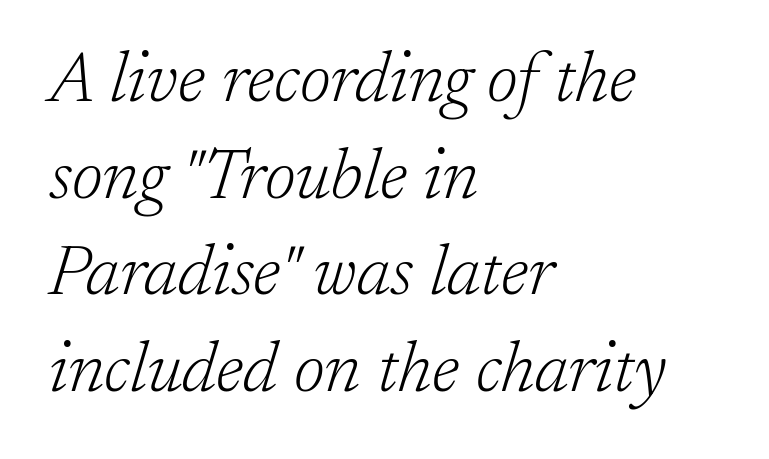
The image shows 70 px light serif type, italic (leaning right); set left-aligned, normal line spacing (1.38x), normal letter spacing, not underlined; low stroke contrast and a medium x-height.
